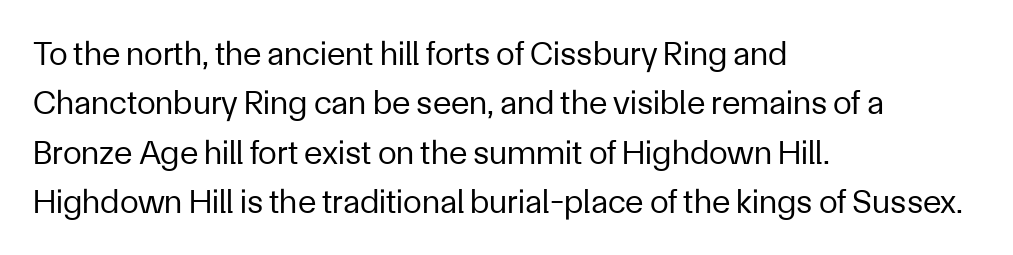
Q: Is the text bold? A: No.
Q: Is the text italic (slanted)? A: No, it is upright.
Q: Is the typeface a serif or a sans-serif typeface? A: Sans-serif.
Q: Is the text underlined? A: No.
Q: How is the paragraph aligned? A: Left-aligned.
Q: Is the spacing between letters normal or unusually wide? A: Normal.
Q: Is the spacing between lines tight, normal or loose? A: Normal.
Q: Width (condensed, normal, or wide)? A: Normal.
Q: Stroke contrast? A: Low.
Q: x-height? A: Medium.
Q: Monospaced? A: No.
